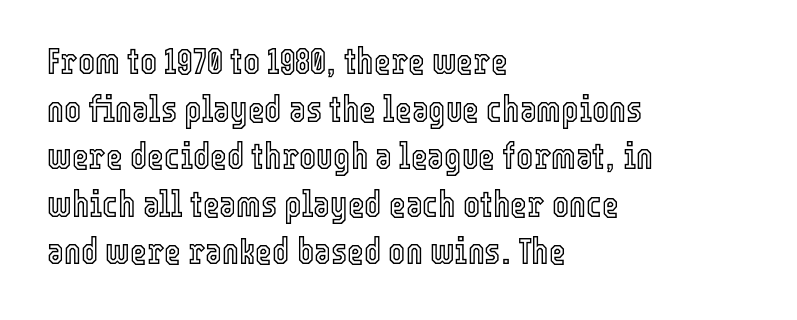
No extra tracking has been applied to these lines. One-word summary of the alignment: left. Bare-footed words on every line. Baseline-to-baseline distance is the conventional proportion of letter height. A typesetter would mark this as roman, not italic.
